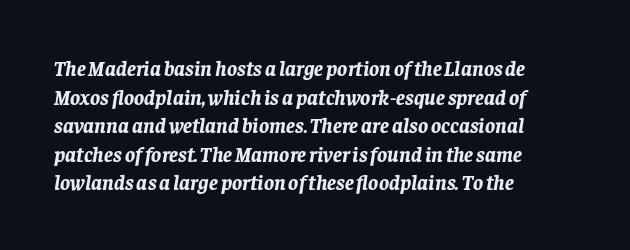
The image shows 21 px bold type, italic (leaning right); set left-aligned, normal line spacing (1.36x), normal letter spacing, not underlined.
